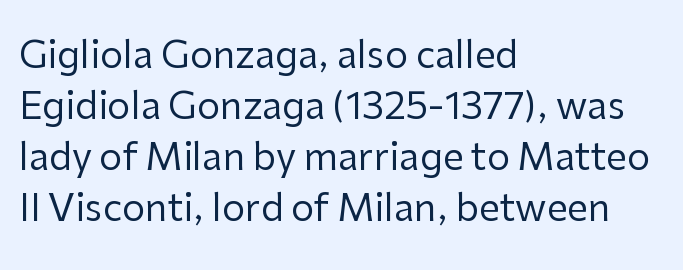
{"serif": "no", "italic": "no", "bold": "no", "weight": "regular", "width": "normal", "stroke_contrast": "low", "x_height": "medium", "monospaced": "no", "underline": "no", "align": "left", "line_spacing": "normal", "line_spacing_ratio": 1.38, "letter_spacing": "normal", "letter_spacing_em": 0.0, "glyph_px": 37}
